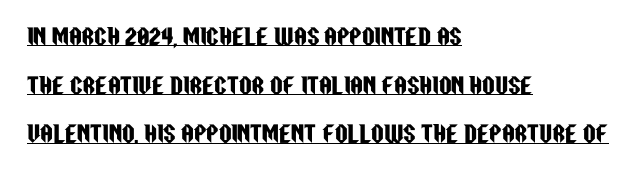
Q: Is the text italic (slanted)? A: No, it is upright.
Q: Is the text underlined? A: Yes.
Q: How is the paragraph aligned? A: Left-aligned.
Q: Is the spacing between letters normal or unusually wide? A: Normal.
Q: Is the spacing between lines tight, normal or loose? A: Loose.
